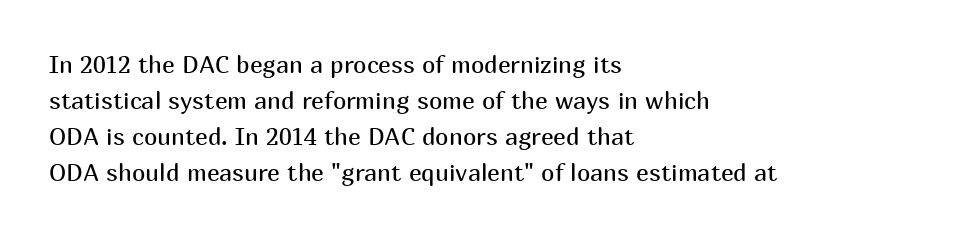
Q: Is the text bold? A: No.
Q: Is the text italic (slanted)? A: No, it is upright.
Q: Is the text underlined? A: No.
Q: How is the paragraph aligned? A: Left-aligned.
Q: Is the spacing between letters normal or unusually wide? A: Normal.
Q: Is the spacing between lines tight, normal or loose? A: Normal.
